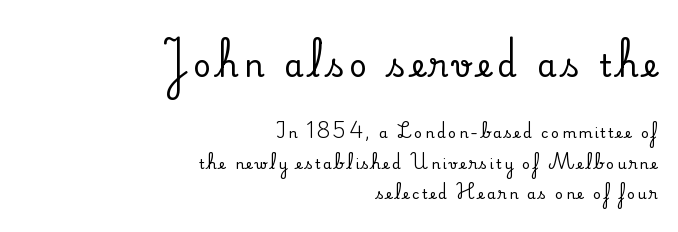
The image shows 31 px serif type, upright; set right-aligned, loose line spacing (2.18x), not underlined; the first (top) block is 2.21x larger; medium stroke contrast and a small x-height.
